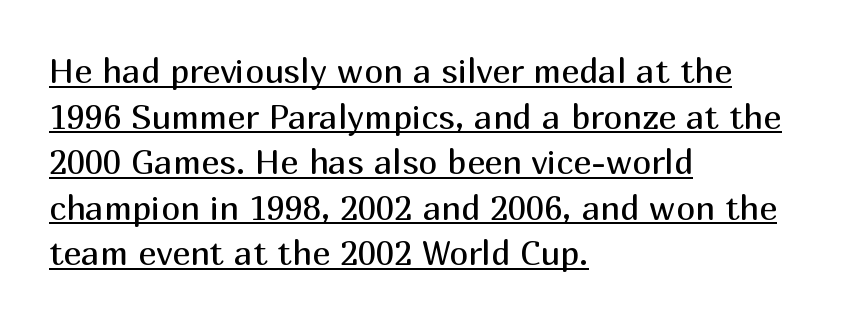
No heavy texture on the line: the type isn't bold. The face used here is rendered with its standard letterfit. Caption: lettering with a line underneath. A student would call this left alignment; a typographer would say flush left, rag right.
